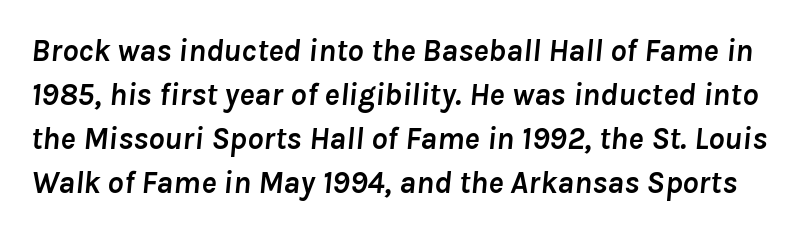
{"italic": "yes", "lean": "right", "slant_degrees": 8, "bold": "yes", "weight": "semibold", "width": "normal", "stroke_contrast": "low", "x_height": "medium", "monospaced": "no", "underline": "no", "line_spacing": "normal", "line_spacing_ratio": 1.37, "letter_spacing": "normal", "letter_spacing_em": 0.0, "glyph_px": 32}
